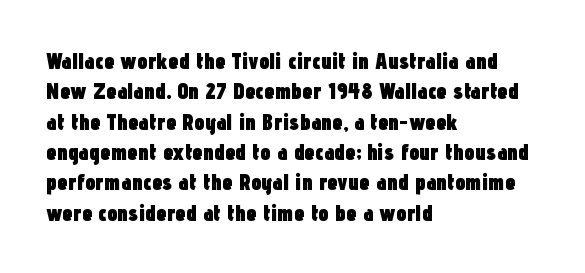
{"italic": "no", "bold": "yes", "underline": "no", "align": "left", "line_spacing": "normal", "line_spacing_ratio": 1.32, "letter_spacing": "normal", "letter_spacing_em": 0.0, "glyph_px": 23}
